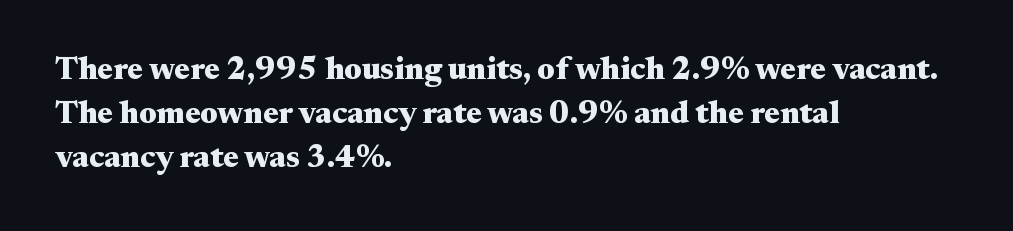
{"serif": "yes", "italic": "no", "bold": "yes", "weight": "heavy", "width": "wide", "stroke_contrast": "medium", "x_height": "small", "monospaced": "no", "underline": "no", "align": "left", "line_spacing": "normal", "line_spacing_ratio": 1.37, "letter_spacing": "normal", "letter_spacing_em": 0.0, "glyph_px": 32}
